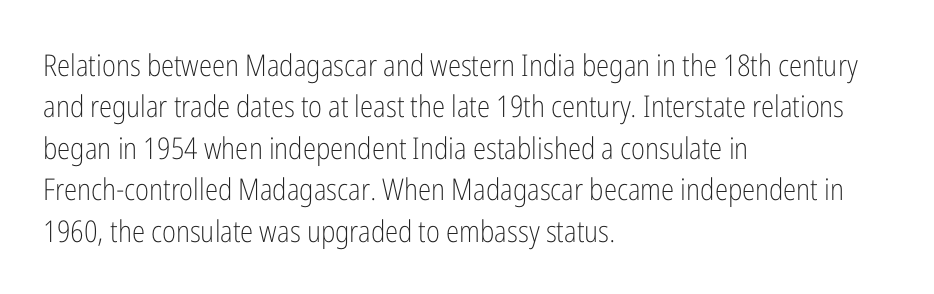
Q: Is the text bold? A: No.
Q: Is the text italic (slanted)? A: No, it is upright.
Q: Is the typeface a serif or a sans-serif typeface? A: Sans-serif.
Q: Is the text underlined? A: No.
Q: How is the paragraph aligned? A: Left-aligned.
Q: Is the spacing between letters normal or unusually wide? A: Normal.
Q: Is the spacing between lines tight, normal or loose? A: Normal.
Q: Width (condensed, normal, or wide)? A: Condensed.
Q: Stroke contrast? A: Low.
Q: x-height? A: Medium.
Q: Monospaced? A: No.
